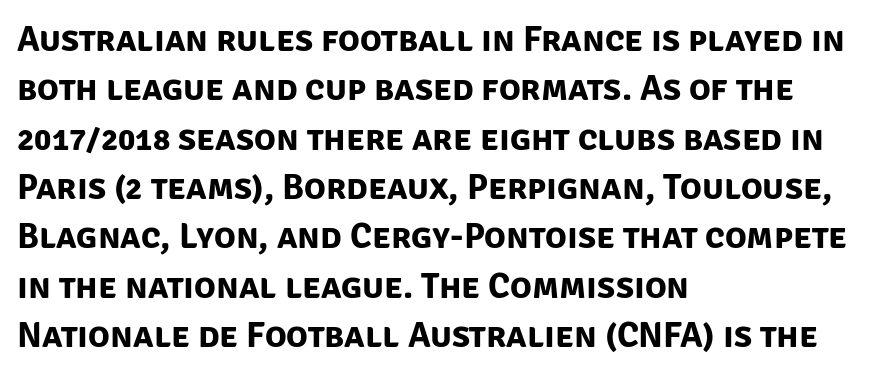
Notice how descenders clear the ascenders below comfortably — that's standard leading. The face used here is proportionally spaced, like ordinary book or web type. This is sans-serif lettering, the kind often seen on screens and signage. A bare baseline throughout the passage.
